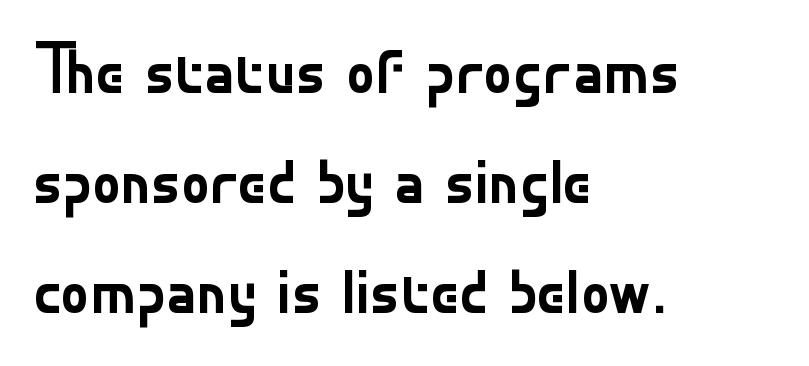
The image shows 72 px regular-weight sans-serif type, upright; set left-aligned, normal line spacing (1.53x), normal letter spacing, not underlined; low stroke contrast and a small x-height.
